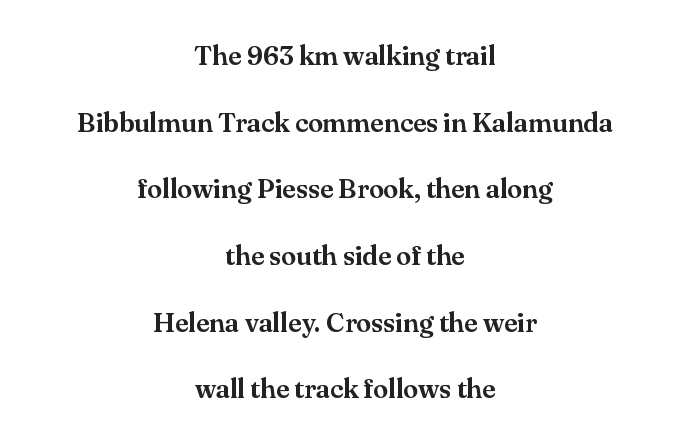
Q: Is the text italic (slanted)? A: No, it is upright.
Q: Is the text underlined? A: No.
Q: How is the paragraph aligned? A: Centered.
Q: Is the spacing between letters normal or unusually wide? A: Normal.
Q: Is the spacing between lines tight, normal or loose? A: Loose.
